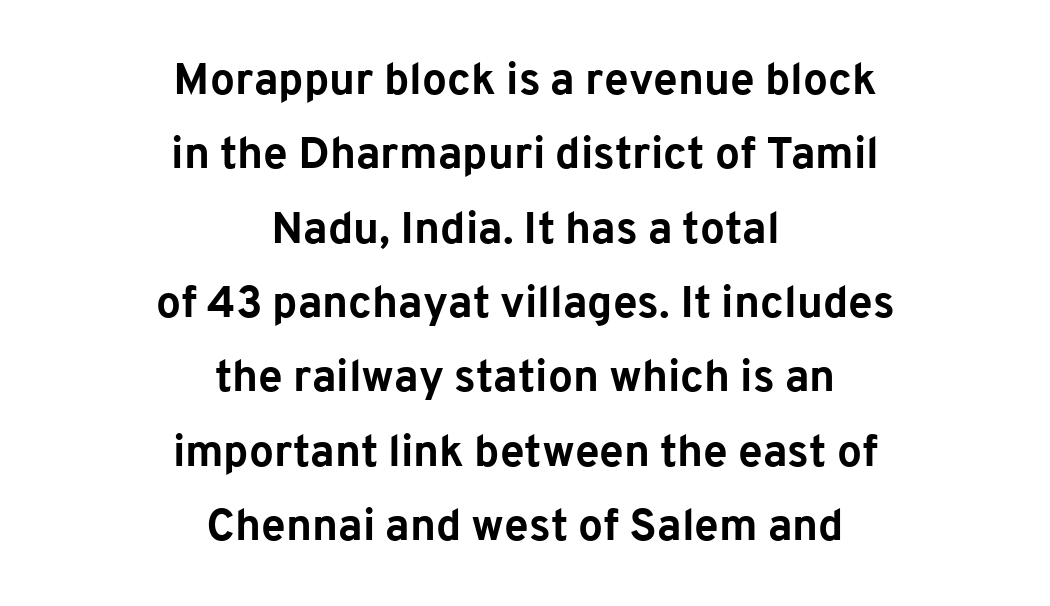
The image shows 44 px bold sans-serif type, upright; set centered, normal line spacing (1.69x), normal letter spacing, not underlined; low stroke contrast and a medium x-height.
